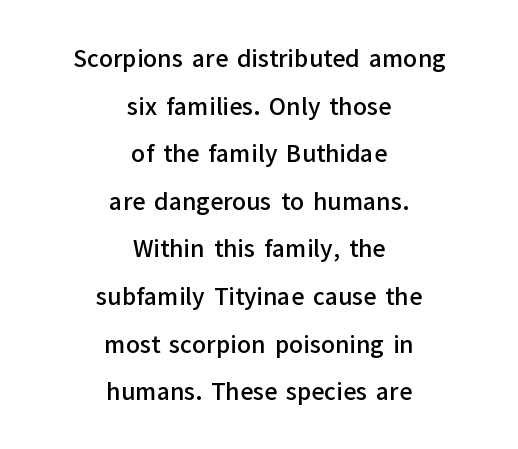
Posture: vertical. Check the space under the baseline: it is left empty. Vertical spacing — loose. No extra tracking has been applied to these lines. Its strokes are somewhat broadened, the hallmark of semibold type. Layout note: lines centered.
